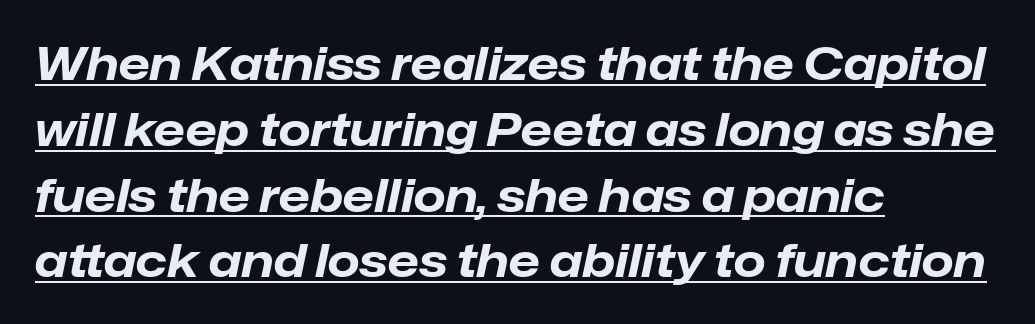
{"italic": "yes", "lean": "right", "slant_degrees": 12, "bold": "yes", "weight": "bold", "width": "normal", "stroke_contrast": "low", "x_height": "medium", "monospaced": "no", "underline": "yes", "align": "left", "line_spacing": "normal", "line_spacing_ratio": 1.43, "letter_spacing": "normal", "letter_spacing_em": 0.0, "glyph_px": 46}
